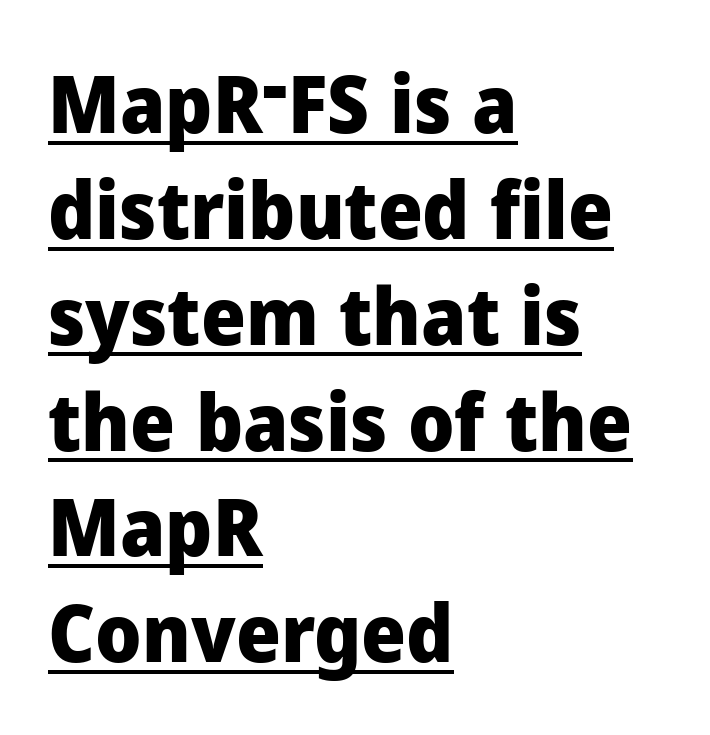
The image shows 79 px heavy sans-serif type, upright; set left-aligned, normal line spacing (1.34x), normal letter spacing, underlined; low stroke contrast and a medium x-height.
